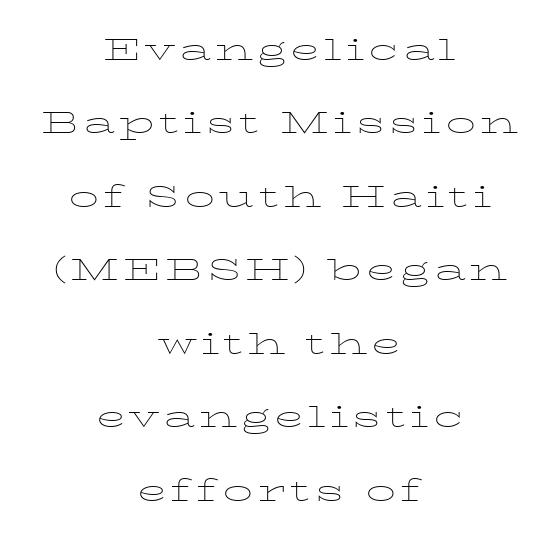
Proportional: the letters do not fall into vertical columns. Do the letters lean? They stand straight. Casual observation: everything's sitting right in the middle. The zone under the glyphs is completely vacant. Observe the serifs anchoring each vertical stroke in this sample.
